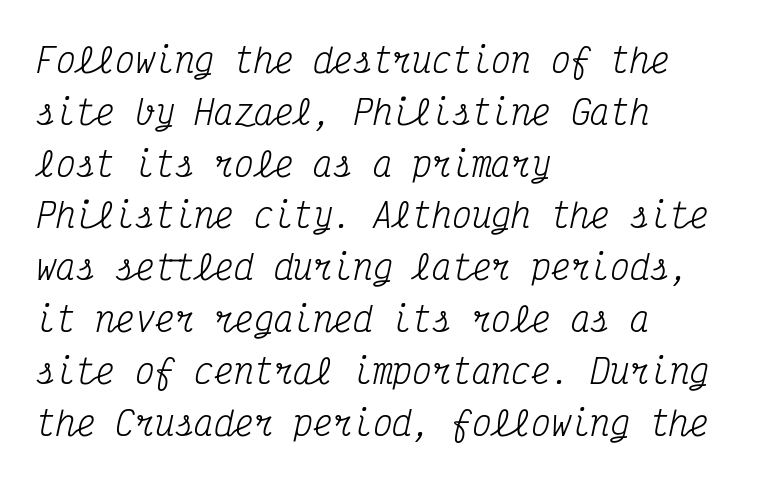
The axis of the letterforms is tilted away from vertical. Heaviness? Minimal to ordinary, like unemphasized prose. Horizontally, the lines are justified to the leading edge only. The space directly below the letters is spotless.
